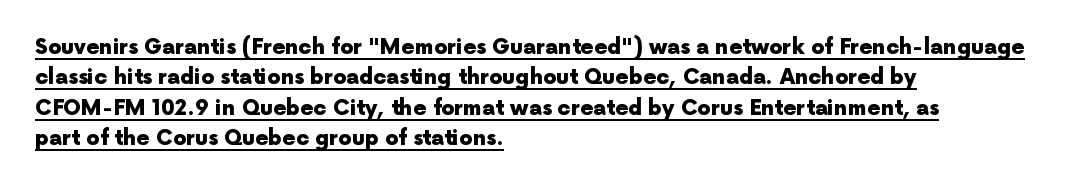
A continuous stroke trails under the words, as in a hyperlink. Reading down the block, your eye returns to a fixed left position each line. No extra tracking has been applied to these lines. The letters stand straight up with perfectly vertical stems.
